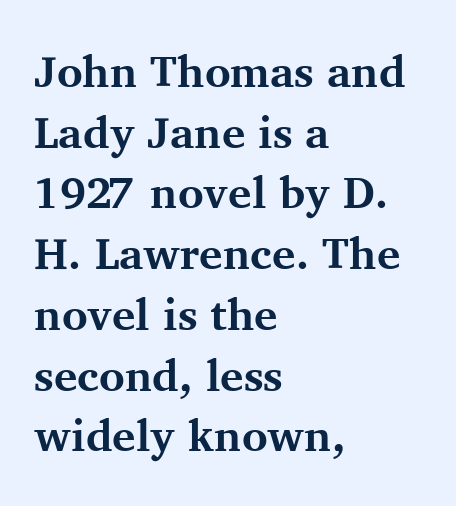
The image shows 44 px bold serif type, upright; set left-aligned, normal line spacing (1.38x), normal letter spacing, not underlined; medium stroke contrast and a medium x-height.
